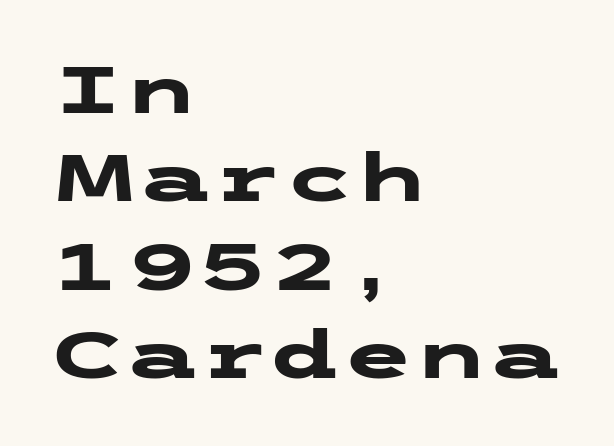
Is the type bold? Yes — the strokes are clearly thick and heavy. The baseline area is clear. Glyph-to-glyph distance matches everyday printed text. The typesetter chose a ragged-right arrangement here. The lettering holds an erect, upright posture throughout. Evenly set lines give the paragraph a standard silhouette.
